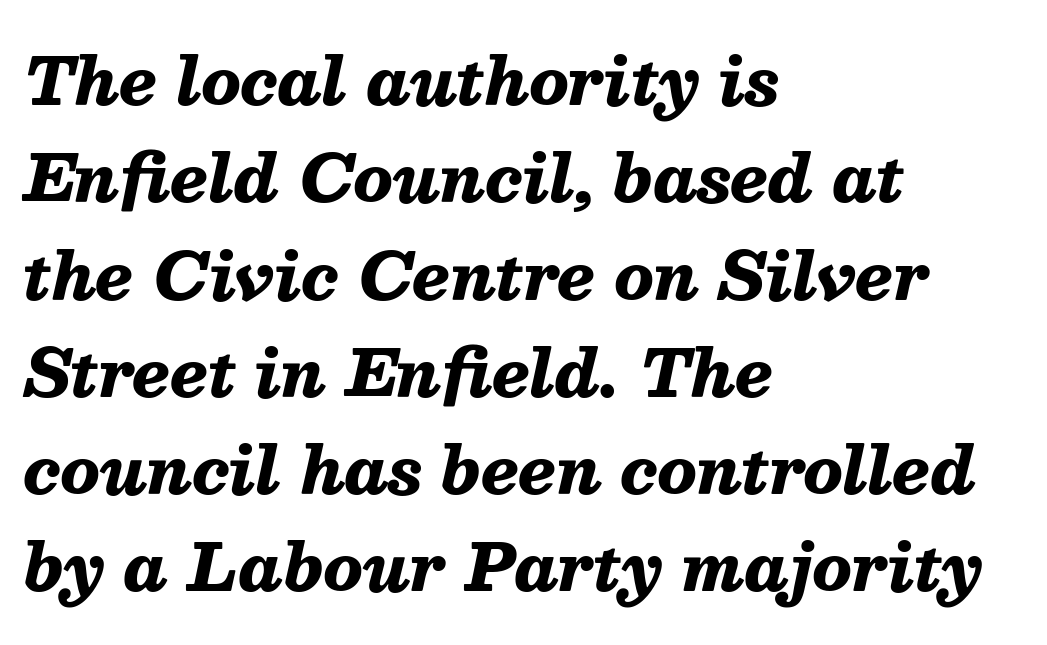
Q: Is the text bold? A: Yes.
Q: Is the text italic (slanted)? A: Yes, it leans right by about 13 degrees.
Q: Is the text underlined? A: No.
Q: How is the paragraph aligned? A: Left-aligned.
Q: Is the spacing between letters normal or unusually wide? A: Normal.
Q: Is the spacing between lines tight, normal or loose? A: Normal.
Q: Width (condensed, normal, or wide)? A: Normal.
Q: Stroke contrast? A: Medium.
Q: x-height? A: Medium.
Q: Monospaced? A: No.
